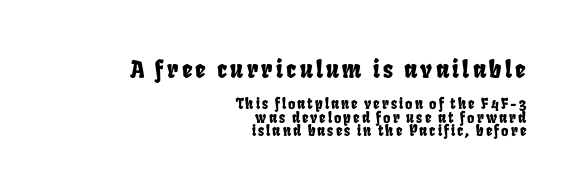
Q: Is the text underlined? A: No.
Q: How is the paragraph aligned? A: Right-aligned.
Q: Is the spacing between lines tight, normal or loose? A: Tight.
Q: Which block of text is set in a larger size, the first (top) or the second (bottom)? A: The first (top) one.
